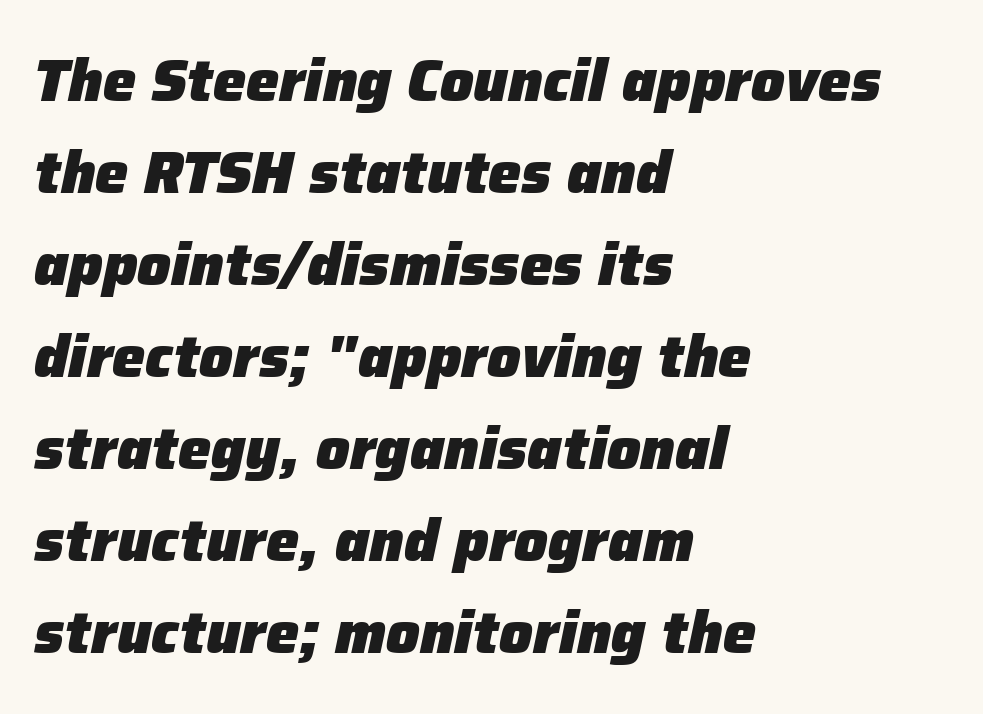
Q: Is the text bold? A: Yes.
Q: Is the text italic (slanted)? A: Yes, it leans right by about 12 degrees.
Q: Is the text underlined? A: No.
Q: How is the paragraph aligned? A: Left-aligned.
Q: Is the spacing between letters normal or unusually wide? A: Normal.
Q: Is the spacing between lines tight, normal or loose? A: Normal.
Q: Width (condensed, normal, or wide)? A: Normal.
Q: Stroke contrast? A: Low.
Q: x-height? A: Medium.
Q: Monospaced? A: No.
